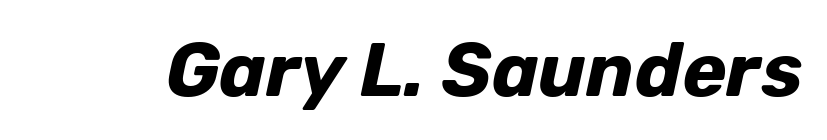
{"italic": "yes", "lean": "right", "slant_degrees": 12, "bold": "yes", "weight": "bold", "width": "normal", "stroke_contrast": "low", "x_height": "medium", "monospaced": "no", "underline": "no", "letter_spacing": "normal", "letter_spacing_em": 0.0, "glyph_px": 75}
